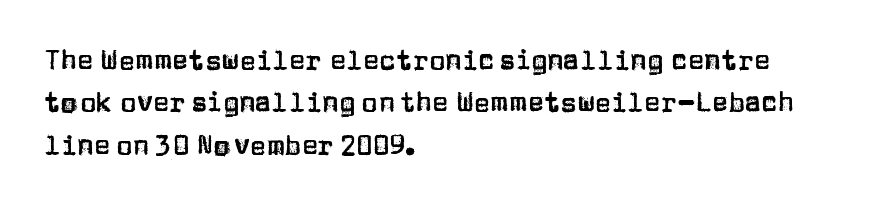
{"italic": "no", "underline": "no", "align": "left", "line_spacing": "normal", "line_spacing_ratio": 1.57, "letter_spacing": "normal", "letter_spacing_em": 0.0, "glyph_px": 27}
